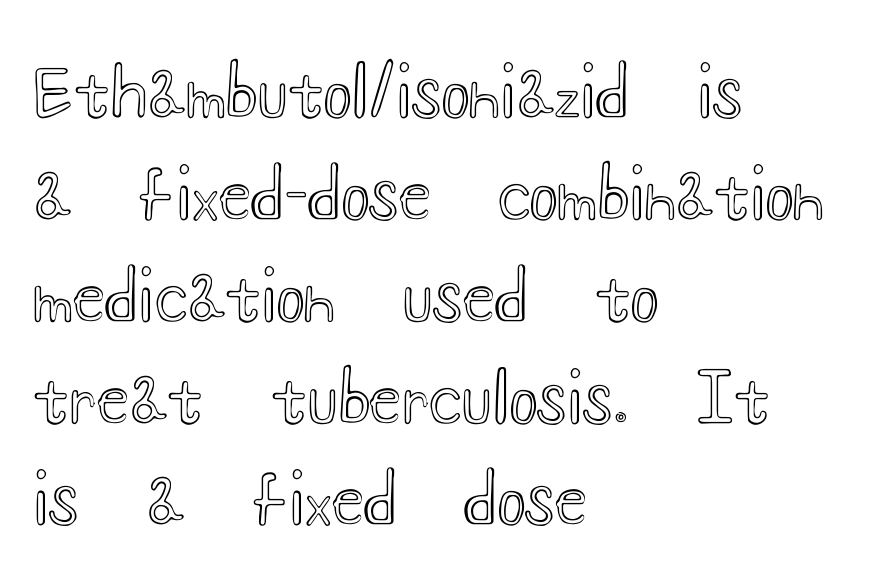
The image shows 67 px wide type, upright; set left-aligned, normal line spacing (1.52x), normal letter spacing, not underlined; a small x-height.
